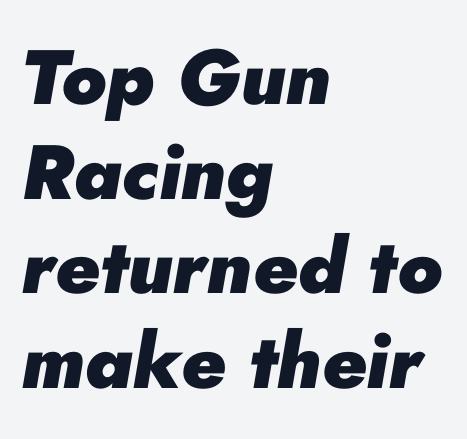
The image shows 77 px heavy type, italic (leaning right); set left-aligned, line spacing 1.23x, normal letter spacing, not underlined; low stroke contrast and a small x-height.
